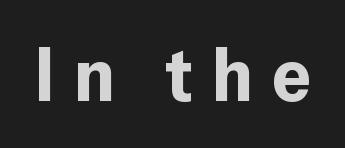
Q: Is the text bold? A: Yes.
Q: Is the text italic (slanted)? A: No, it is upright.
Q: Is the typeface a serif or a sans-serif typeface? A: Sans-serif.
Q: Is the text underlined? A: No.
Q: Is the spacing between letters normal or unusually wide? A: Unusually wide.
Q: Width (condensed, normal, or wide)? A: Normal.
Q: Stroke contrast? A: Low.
Q: x-height? A: Medium.
Q: Monospaced? A: No.
